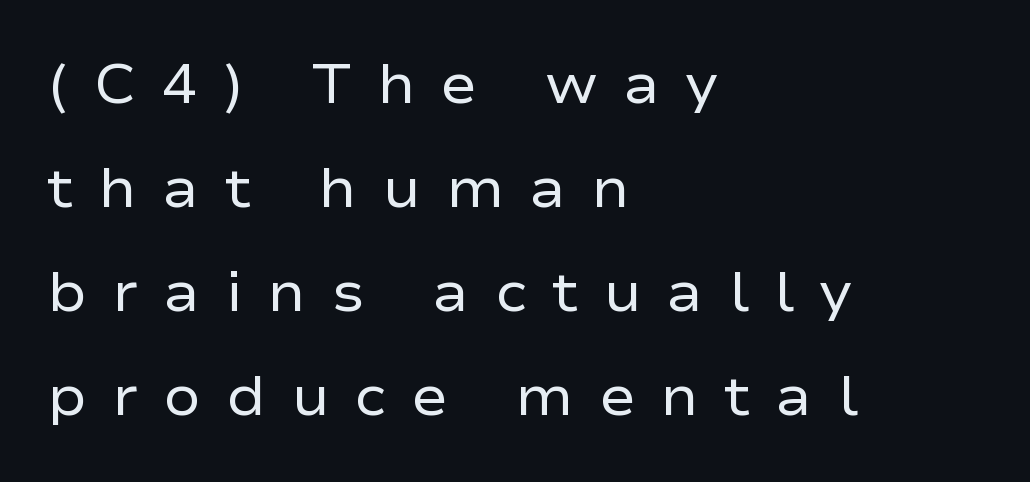
The image shows 55 px regular-weight, wide sans-serif type, upright; set left-aligned, line spacing 1.89x, unusually wide letter spacing (+0.46 em), not underlined; low stroke contrast and a medium x-height.
